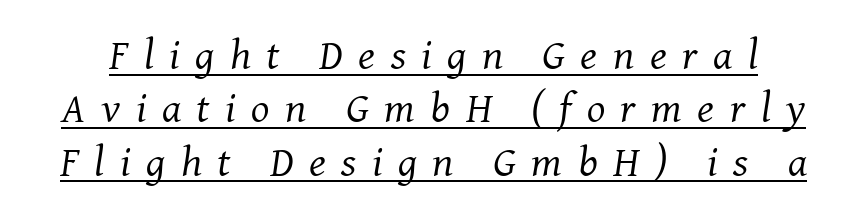
You can see a thin bar hugging the bottom of the glyphs. The rendering inserts visible extra space after every character. Here the designer chose a conventional face with non-uniform glyph widths. Letters have the restrained weight of plain body copy at most. The face used here is seriffed, in the tradition of book romans.
